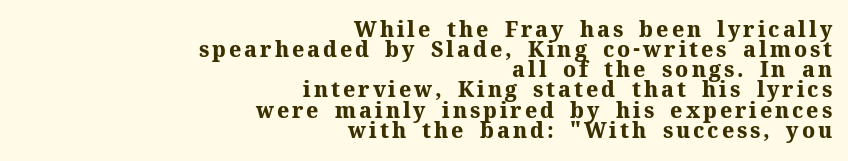
The image shows 21 px bold type, upright; set right-aligned, tight line spacing (0.96x), not underlined.
